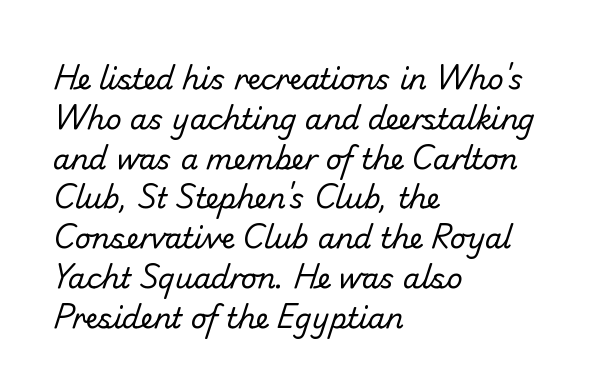
Q: Is the text bold? A: No.
Q: Is the typeface a serif or a sans-serif typeface? A: Sans-serif.
Q: Is the text underlined? A: No.
Q: How is the paragraph aligned? A: Left-aligned.
Q: Is the spacing between letters normal or unusually wide? A: Normal.
Q: Is the spacing between lines tight, normal or loose? A: Normal.
Q: Width (condensed, normal, or wide)? A: Normal.
Q: Stroke contrast? A: Low.
Q: x-height? A: Small.
Q: Monospaced? A: No.
